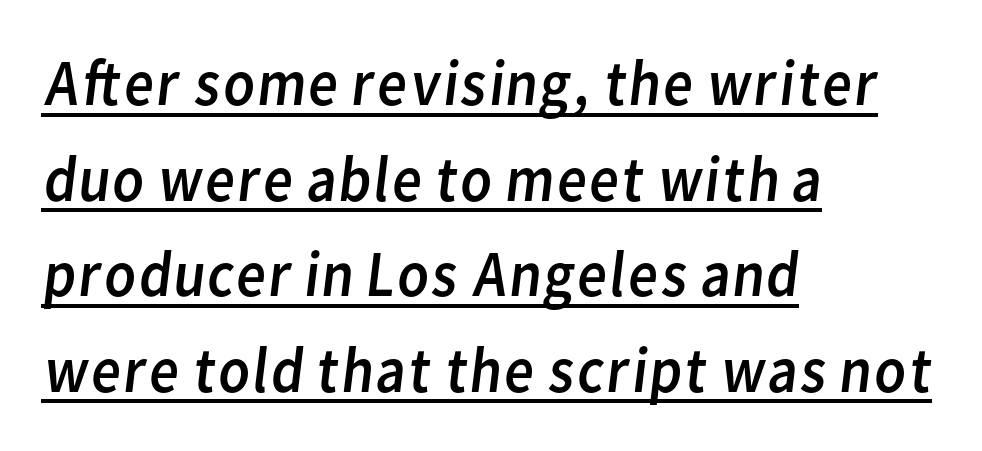
{"serif": "no", "bold": "no", "weight": "regular", "width": "normal", "stroke_contrast": "low", "x_height": "medium", "monospaced": "no", "underline": "yes", "align": "left", "line_spacing": "normal", "line_spacing_ratio": 1.47, "letter_spacing": "normal", "letter_spacing_em": 0.0, "glyph_px": 65}
